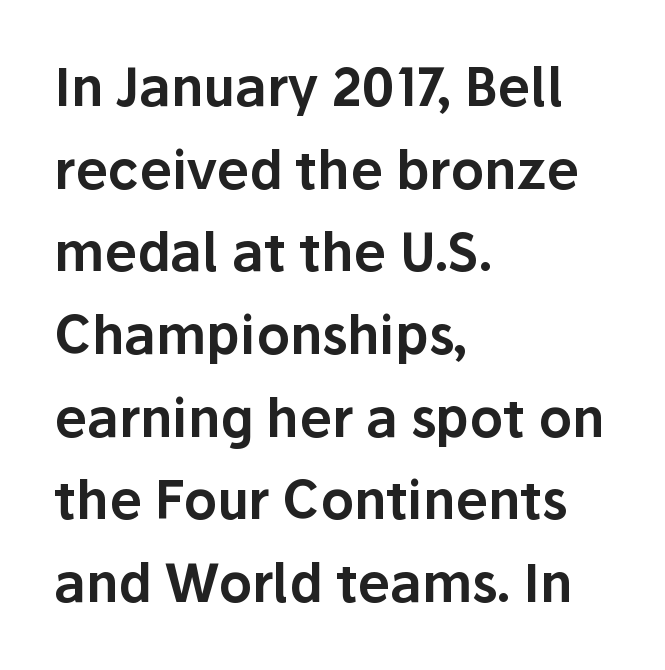
The image shows 52 px sans-serif type, upright; set left-aligned, normal line spacing (1.59x), normal letter spacing, not underlined; low stroke contrast and a medium x-height.
